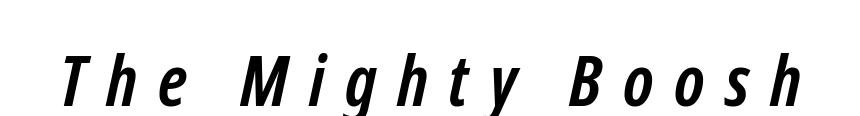
Q: Is the text bold? A: Yes.
Q: Is the typeface a serif or a sans-serif typeface? A: Sans-serif.
Q: Is the text underlined? A: No.
Q: Is the spacing between letters normal or unusually wide? A: Unusually wide.
Q: Width (condensed, normal, or wide)? A: Condensed.
Q: Stroke contrast? A: Low.
Q: x-height? A: Medium.
Q: Monospaced? A: No.
